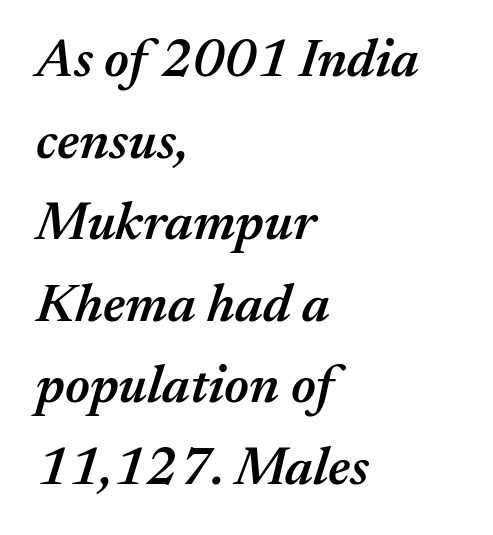
I'd describe the lettering as semibold — firm but not a full bold. The setting favours the left margin, as ordinary paragraphs usually do. Looking at the ascenders, they clearly lean. Words appear dense and cohesive because spacing is normal. The passage shown stacks its lines at a standard gap.
